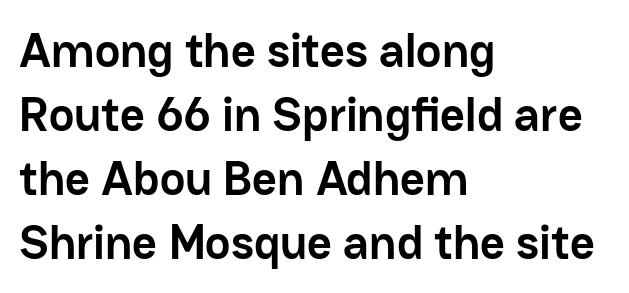
The image shows 48 px semibold sans-serif type, upright; set left-aligned, normal line spacing (1.33x), normal letter spacing, not underlined; low stroke contrast and a medium x-height.
